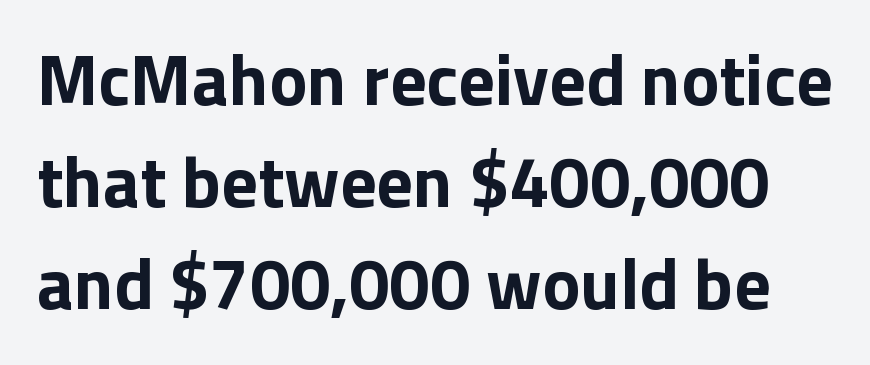
A typesetter would call this zero additional tracking. Students, observe: this is what conventionally led text looks like. A bare baseline throughout the passage. The letters stand upright; this is a roman face. The text was rendered using a sans face with plain stroke endings. These lines are rendered in a variable-pitch font.
